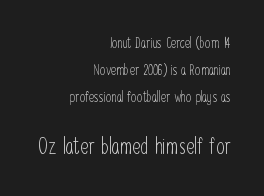
The image shows 22 px text type, upright; set right-aligned, loose line spacing (1.92x), normal letter spacing, not underlined; the second (bottom) block is 1.57x larger.
